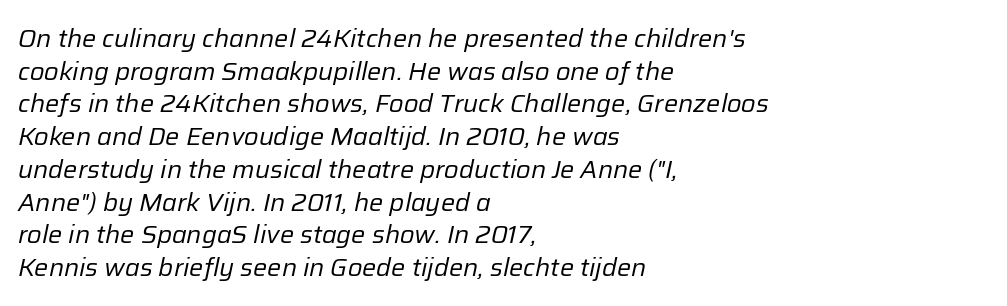
Q: Is the text bold? A: No.
Q: Is the text italic (slanted)? A: Yes, it leans right by about 12 degrees.
Q: Is the text underlined? A: No.
Q: How is the paragraph aligned? A: Left-aligned.
Q: Is the spacing between letters normal or unusually wide? A: Normal.
Q: Is the spacing between lines tight, normal or loose? A: Normal.
